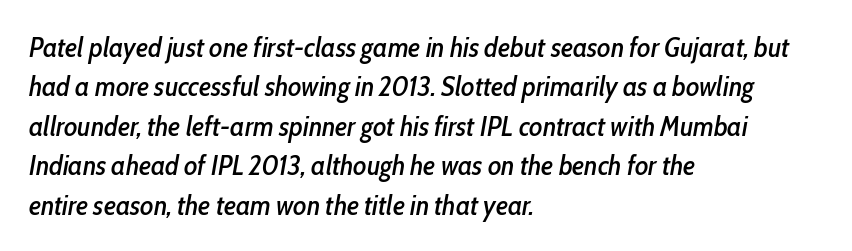
Visually the block forms a straight wall on the left and a jagged coastline on the right. Is this a fixed-width face? No — the glyphs have proportional, varying widths. The lettering tilts uniformly, giving the passage an italic look. The strip under each line holds only bare page. Spacing between characters is what you'd get straight out of the box.
